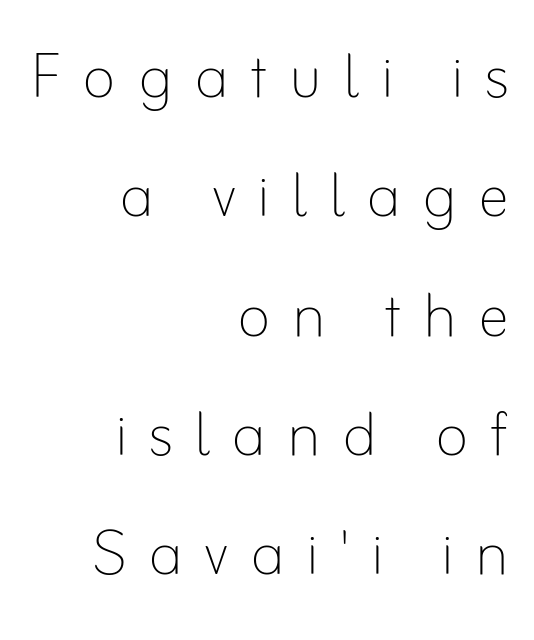
The letterforms sit at book weight or below. The lines in this sample share a right terminus and differ only in where they begin. Characters follow at a spacing far wider than the type designer built in. Varying glyph widths throughout — classic text-font behaviour. This sample keeps an unexceptional amount of space between lines.
